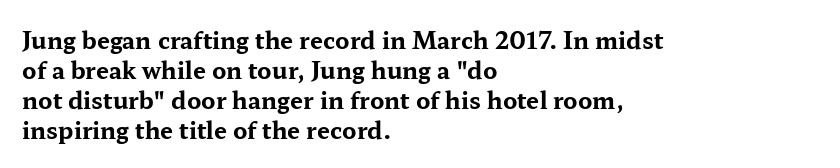
{"italic": "no", "bold": "yes", "underline": "no", "align": "left", "line_spacing": "normal", "line_spacing_ratio": 1.3, "letter_spacing": "normal", "letter_spacing_em": 0.0, "glyph_px": 23}
